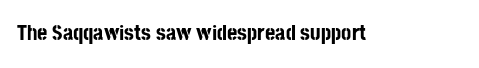
The image shows 22 px bold type, upright; set normal letter spacing, not underlined.
